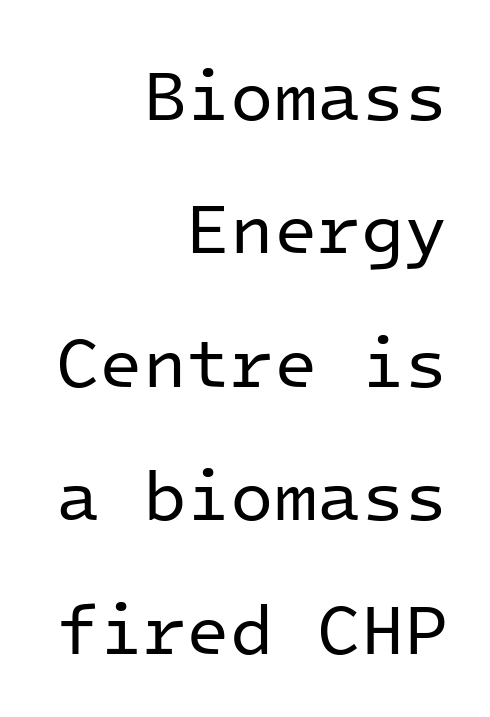
{"serif": "no", "italic": "no", "bold": "no", "weight": "regular", "width": "normal", "stroke_contrast": "low", "x_height": "medium", "monospaced": "yes", "underline": "no", "align": "right", "line_spacing_ratio": 1.88, "letter_spacing": "normal", "letter_spacing_em": 0.0, "glyph_px": 71}
